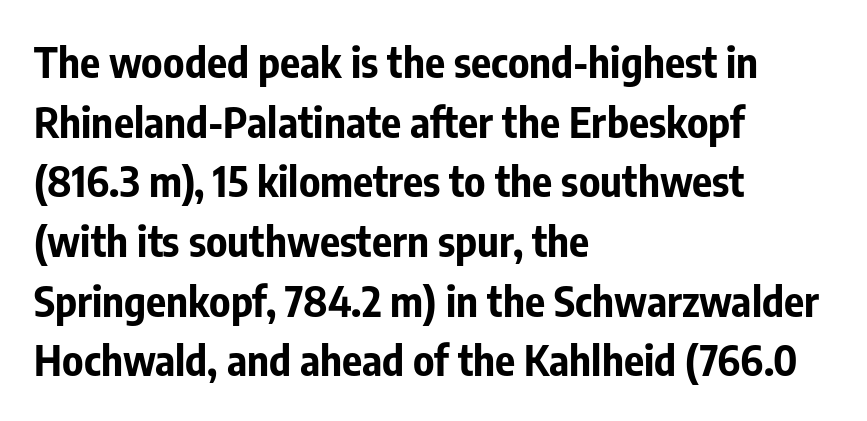
Q: Is the text bold? A: Yes.
Q: Is the text italic (slanted)? A: No, it is upright.
Q: Is the typeface a serif or a sans-serif typeface? A: Sans-serif.
Q: Is the text underlined? A: No.
Q: How is the paragraph aligned? A: Left-aligned.
Q: Is the spacing between letters normal or unusually wide? A: Normal.
Q: Is the spacing between lines tight, normal or loose? A: Normal.
Q: Width (condensed, normal, or wide)? A: Condensed.
Q: Stroke contrast? A: Low.
Q: x-height? A: Medium.
Q: Monospaced? A: No.
